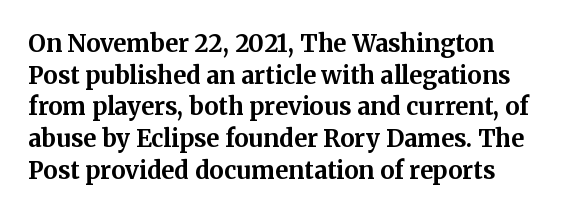
The image shows 24 px bold type, upright; set left-aligned, normal line spacing (1.32x), normal letter spacing, not underlined.
